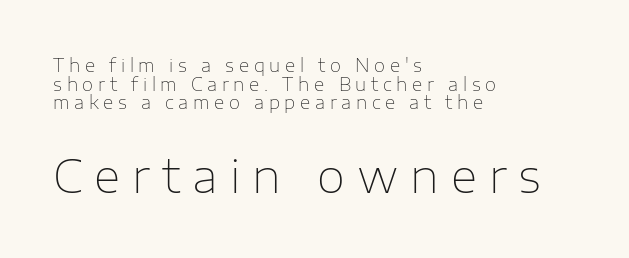
The image shows 46 px thin sans-serif type, upright; set left-aligned, tight line spacing (1.03x), unusually wide letter spacing (+0.26 em), not underlined; the second (bottom) block is 2.56x larger; low stroke contrast and a medium x-height.
